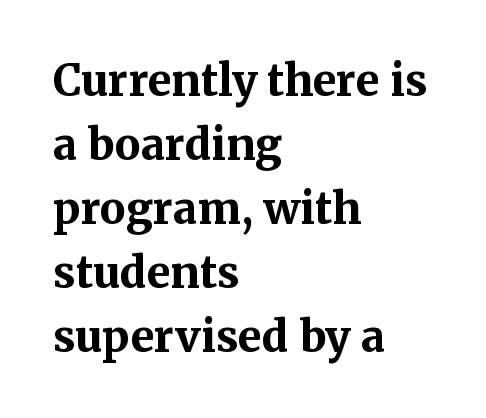
Q: Is the text bold? A: Yes.
Q: Is the text italic (slanted)? A: No, it is upright.
Q: Is the typeface a serif or a sans-serif typeface? A: Serif.
Q: Is the text underlined? A: No.
Q: How is the paragraph aligned? A: Left-aligned.
Q: Is the spacing between letters normal or unusually wide? A: Normal.
Q: Is the spacing between lines tight, normal or loose? A: Normal.
Q: Width (condensed, normal, or wide)? A: Normal.
Q: Stroke contrast? A: Medium.
Q: x-height? A: Medium.
Q: Monospaced? A: No.
